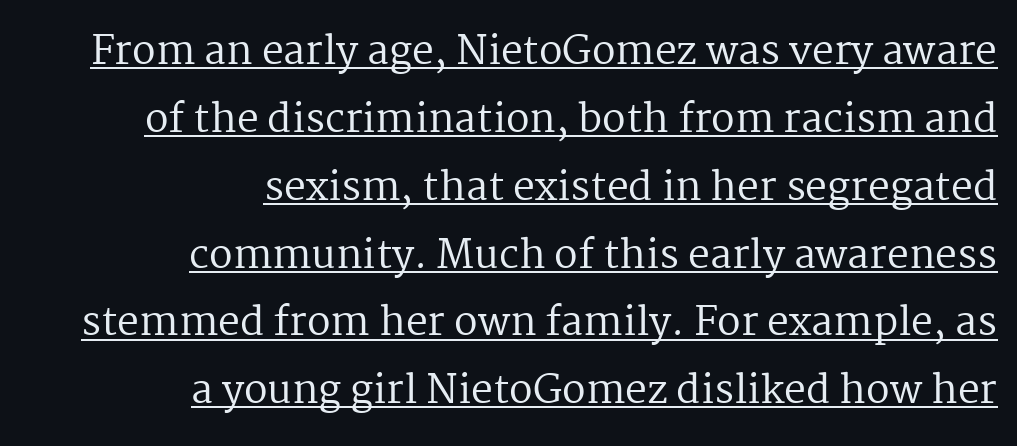
Emphasis is given by a line drawn under the lettering. Is this a fixed-width face? No — the glyphs have proportional, varying widths. Every stem runs plumb, perpendicular to the baseline. Examine the stroke ends and you'll spot serifs. This rendering uses right alignment, leaving the left contour irregular.
